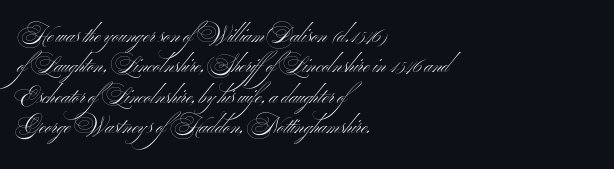
Letter spacing: default. Ink coverage per letter is moderate at most. The rag falls on the right side of this text block. Descenders are the only things crossing below the line. This block has exactly the height ordinary leading produces.
